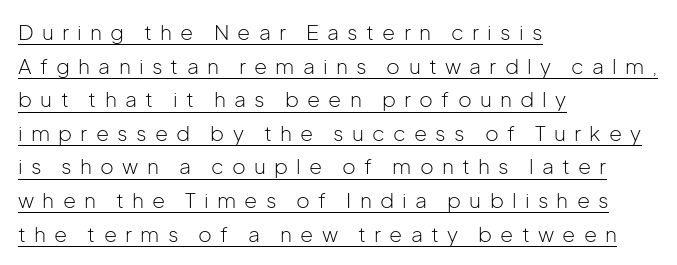
Leftover space on each line is placed entirely after the last word. Words appear elongated and porous because spacing is wide. You can tell it's not italic because the verticals are truly vertical. A baseline rule has been typeset under these characters. Interline gaps are of average width in this sample.
